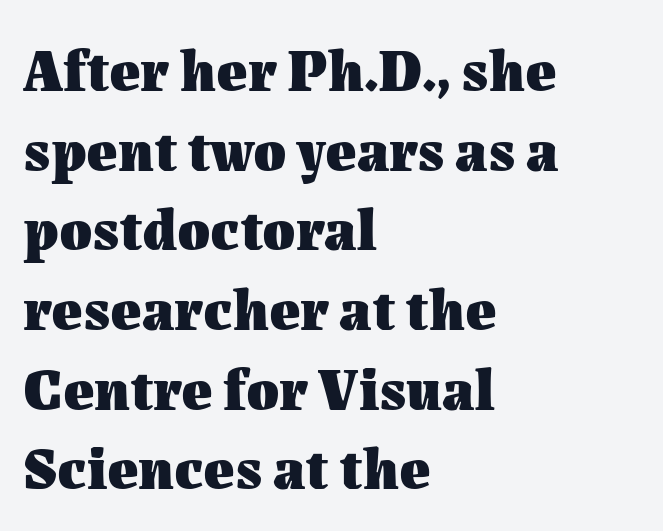
The image shows 59 px heavy type, upright; set left-aligned, normal line spacing (1.35x), normal letter spacing, not underlined; medium stroke contrast and a medium x-height.
